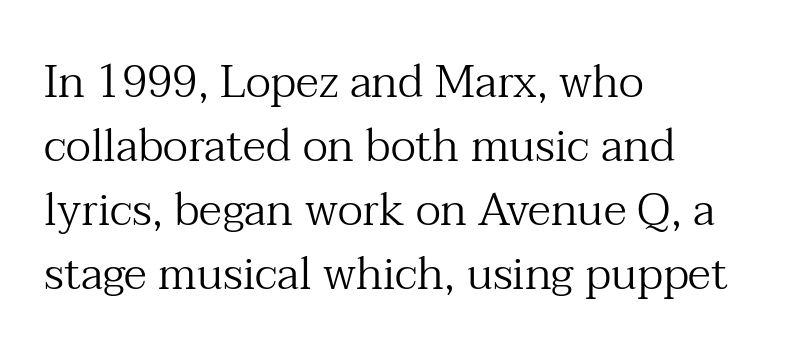
Q: Is the text bold? A: No.
Q: Is the text italic (slanted)? A: No, it is upright.
Q: Is the typeface a serif or a sans-serif typeface? A: Serif.
Q: Is the text underlined? A: No.
Q: How is the paragraph aligned? A: Left-aligned.
Q: Is the spacing between letters normal or unusually wide? A: Normal.
Q: Is the spacing between lines tight, normal or loose? A: Normal.
Q: Width (condensed, normal, or wide)? A: Normal.
Q: Stroke contrast? A: Medium.
Q: x-height? A: Medium.
Q: Monospaced? A: No.
